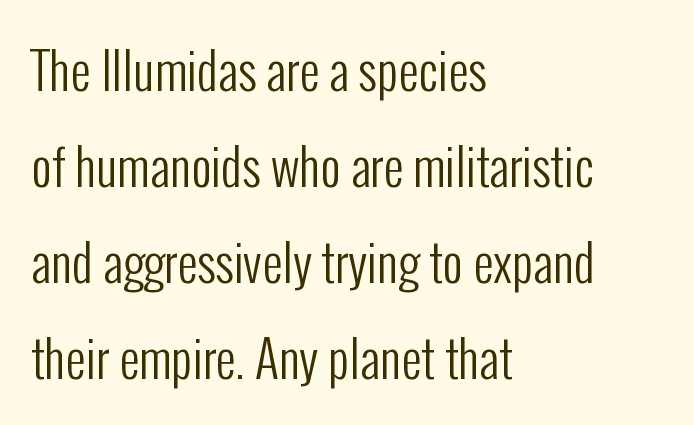
{"serif": "no", "italic": "no", "bold": "no", "weight": "regular", "width": "condensed", "stroke_contrast": "low", "x_height": "medium", "monospaced": "no", "underline": "no", "align": "left", "line_spacing": "loose", "line_spacing_ratio": 1.92, "letter_spacing": "normal", "letter_spacing_em": 0.0, "glyph_px": 50}
